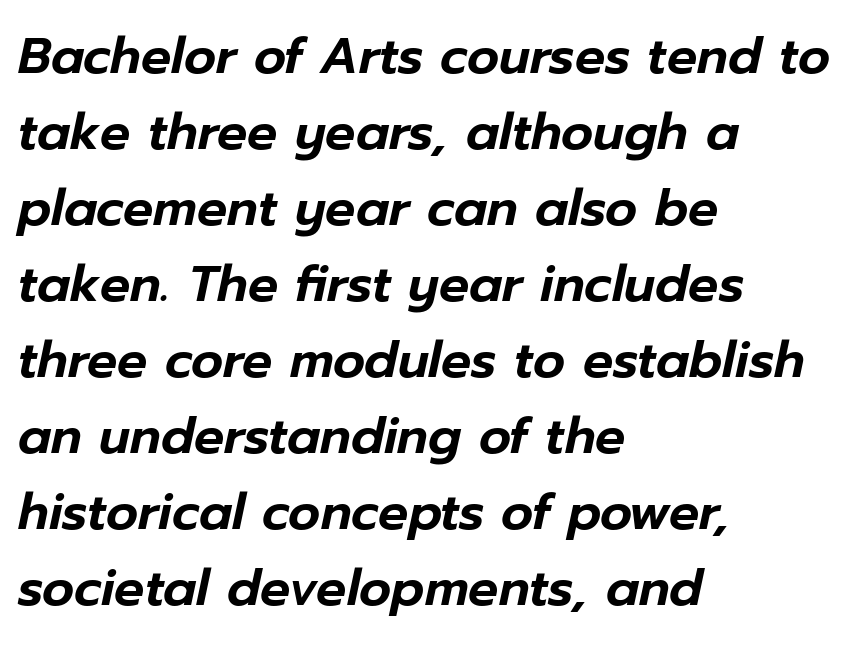
Q: Is the text italic (slanted)? A: Yes, it leans right by about 12 degrees.
Q: Is the text underlined? A: No.
Q: How is the paragraph aligned? A: Left-aligned.
Q: Is the spacing between letters normal or unusually wide? A: Normal.
Q: Is the spacing between lines tight, normal or loose? A: Normal.
Q: Width (condensed, normal, or wide)? A: Normal.
Q: Stroke contrast? A: Low.
Q: x-height? A: Medium.
Q: Monospaced? A: No.
